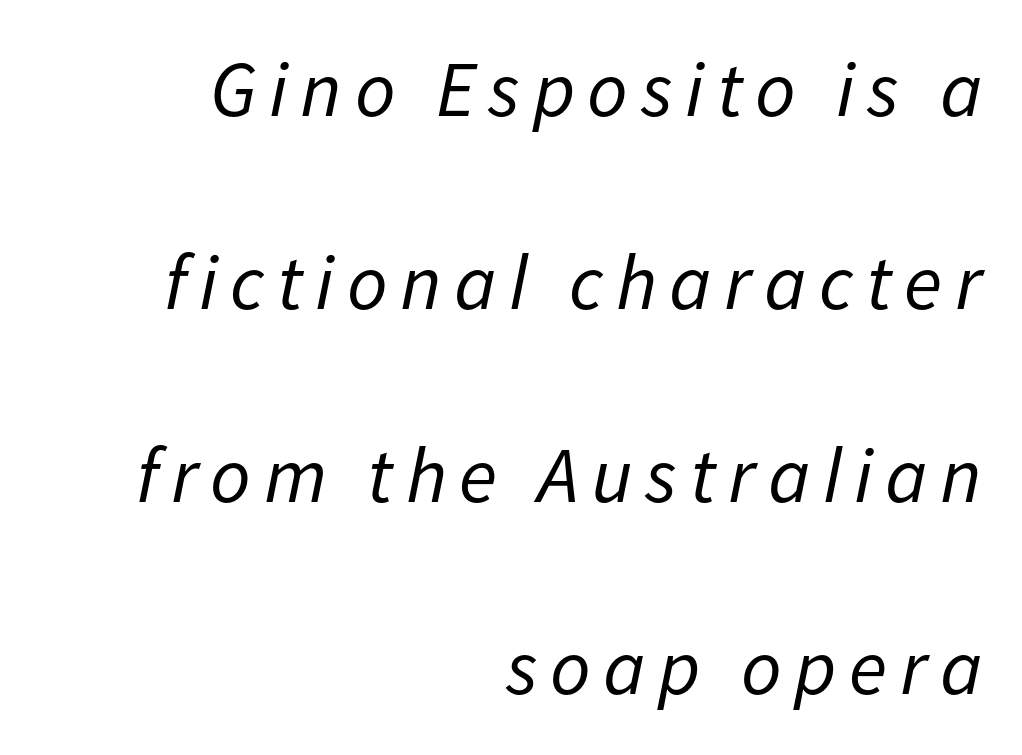
{"italic": "yes", "lean": "right", "slant_degrees": 11, "bold": "no", "weight": "regular", "width": "normal", "stroke_contrast": "low", "x_height": "medium", "monospaced": "no", "underline": "no", "align": "right", "line_spacing": "loose", "line_spacing_ratio": 2.44, "glyph_px": 79}
